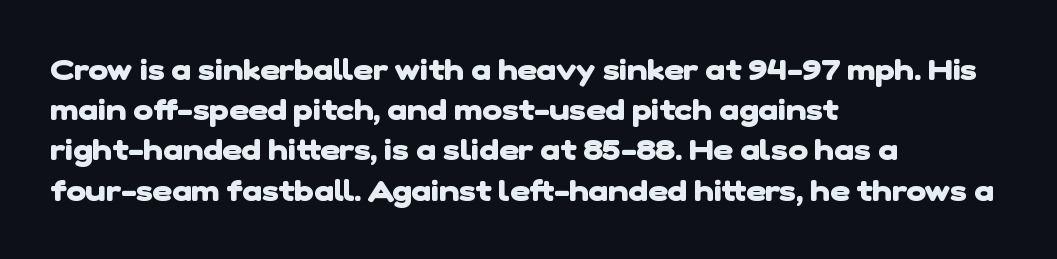
The image shows 30 px heavy sans-serif type; set left-aligned, normal line spacing (1.34x), normal letter spacing, not underlined; low stroke contrast and a medium x-height.
